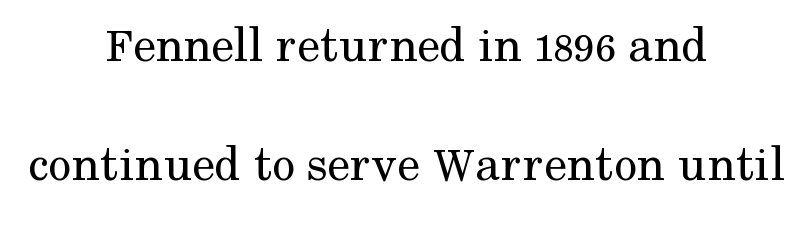
{"serif": "yes", "italic": "no", "bold": "no", "weight": "regular", "width": "normal", "stroke_contrast": "medium", "x_height": "medium", "monospaced": "no", "underline": "no", "align": "center", "line_spacing": "loose", "line_spacing_ratio": 2.34, "letter_spacing": "normal", "letter_spacing_em": 0.0, "glyph_px": 51}
